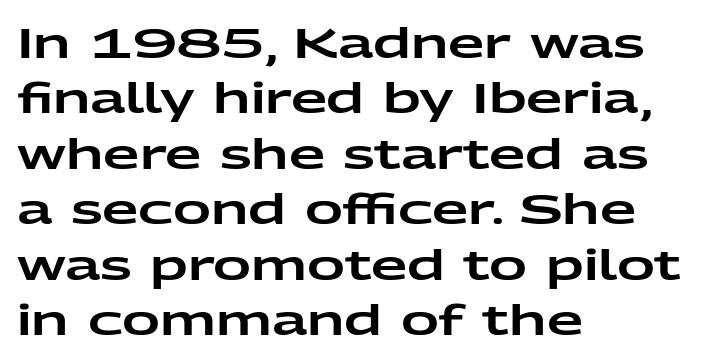
Leading: standard. A classic flush-left, rag-right setting is used for this passage. Nothing unusual about the tracking: characters are spaced as the font intends. Italic? Not at all — the glyphs are vertical. The face used here is proportionally spaced, like ordinary book or web type. Letterform terminals end flat and unadorned throughout the passage.
